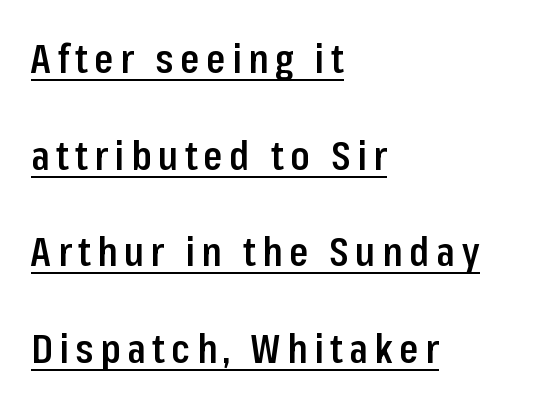
The image shows 39 px semibold, condensed sans-serif type, upright; set left-aligned, loose line spacing (2.48x), underlined; low stroke contrast and a medium x-height.
